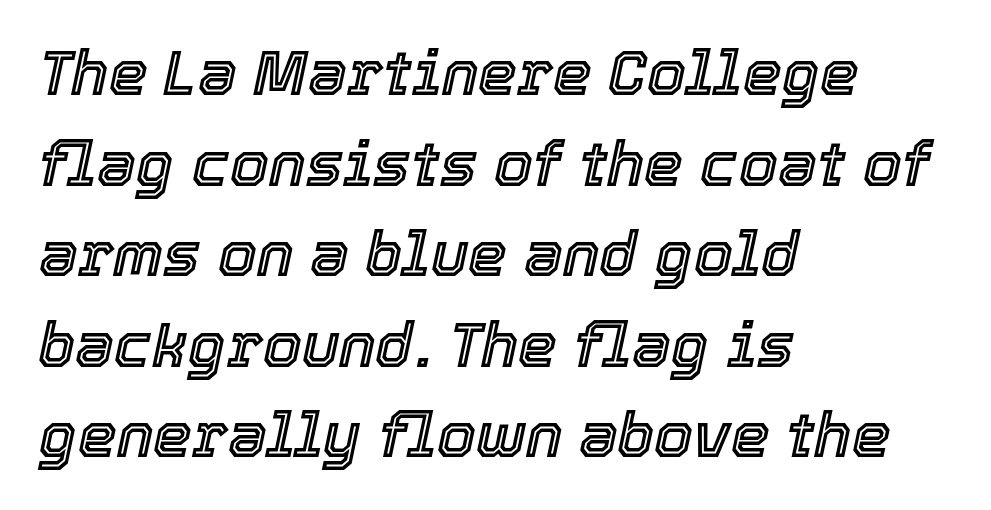
Q: Is the text italic (slanted)? A: Yes, it leans right by about 12 degrees.
Q: Is the text underlined? A: No.
Q: How is the paragraph aligned? A: Left-aligned.
Q: Is the spacing between letters normal or unusually wide? A: Normal.
Q: Is the spacing between lines tight, normal or loose? A: Normal.
Q: Width (condensed, normal, or wide)? A: Normal.
Q: x-height? A: Medium.
Q: Monospaced? A: No.
